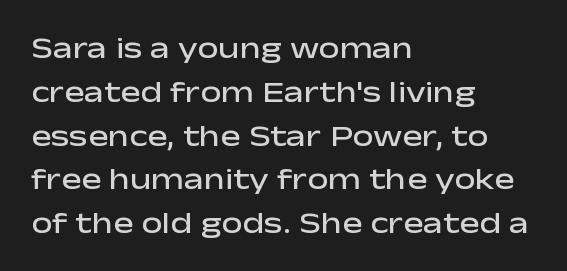
The letters advance in unequal steps, a hallmark of proportional type. A roman cut, with each character standing at attention. Casual observation: everything's shoved over to the left. Observe the ordinary spacing: letters are neighbours, not strangers.
